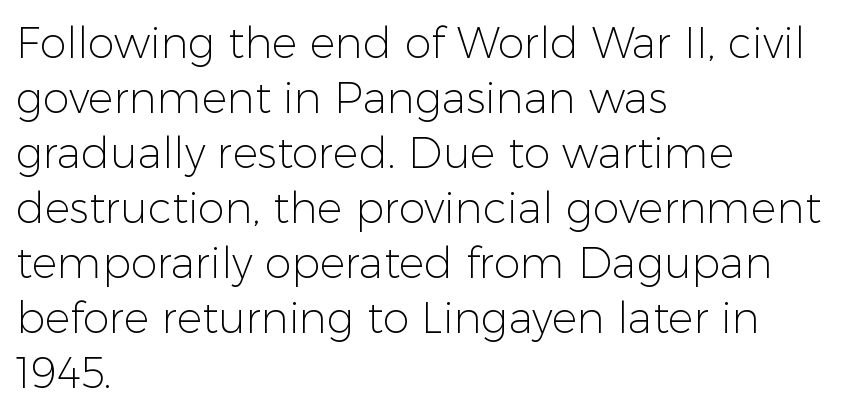
Horizontal alignment here is leftward, the default for most running prose. Glyph-to-glyph distance matches everyday printed text. Leading: standard. No letter is thick-stroked: the sample isn't bold. Each letter keeps its own natural width here, so spacing adapts to shape.
